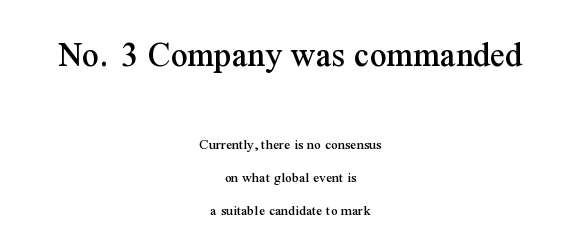
The image shows 37 px serif type, upright; set centered, loose line spacing (2.22x), normal letter spacing, not underlined; the first (top) block is 2.47x larger; medium stroke contrast and a medium x-height.
